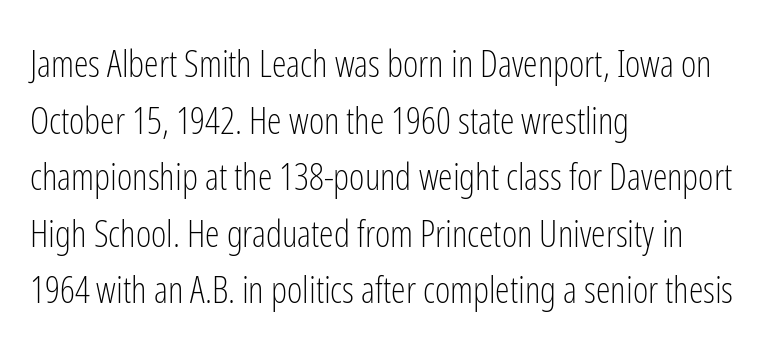
The image shows 37 px light, condensed sans-serif type, upright; set left-aligned, normal line spacing (1.53x), normal letter spacing, not underlined; low stroke contrast and a medium x-height.
